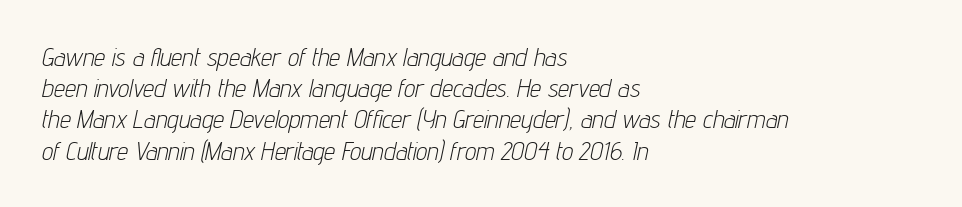
Line beginnings align vertically; line endings do not. This block has exactly the height ordinary leading produces. The lettering tilts uniformly, giving the passage an italic look. Lines of text with bare space underneath.
